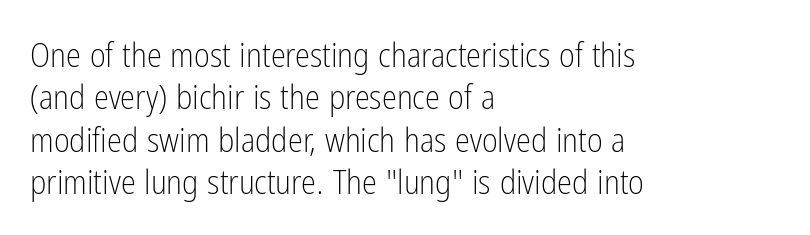
{"serif": "no", "italic": "no", "bold": "no", "weight": "light", "width": "condensed", "stroke_contrast": "low", "x_height": "medium", "monospaced": "no", "underline": "no", "align": "left", "line_spacing": "normal", "line_spacing_ratio": 1.25, "letter_spacing": "normal", "letter_spacing_em": 0.0, "glyph_px": 34}
